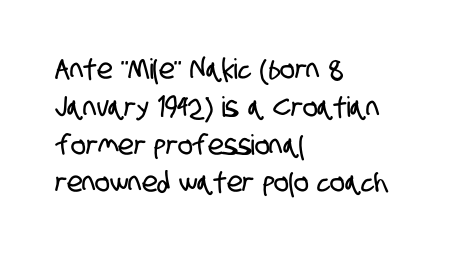
The image shows 28 px condensed sans-serif type; set left-aligned, normal line spacing (1.35x), normal letter spacing, not underlined; low stroke contrast and a large x-height.
